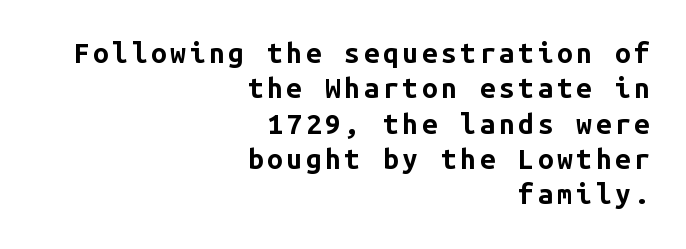
The image shows 28 px bold sans-serif type, upright, monospaced; set right-aligned, normal line spacing (1.26x), not underlined; low stroke contrast and a medium x-height.
